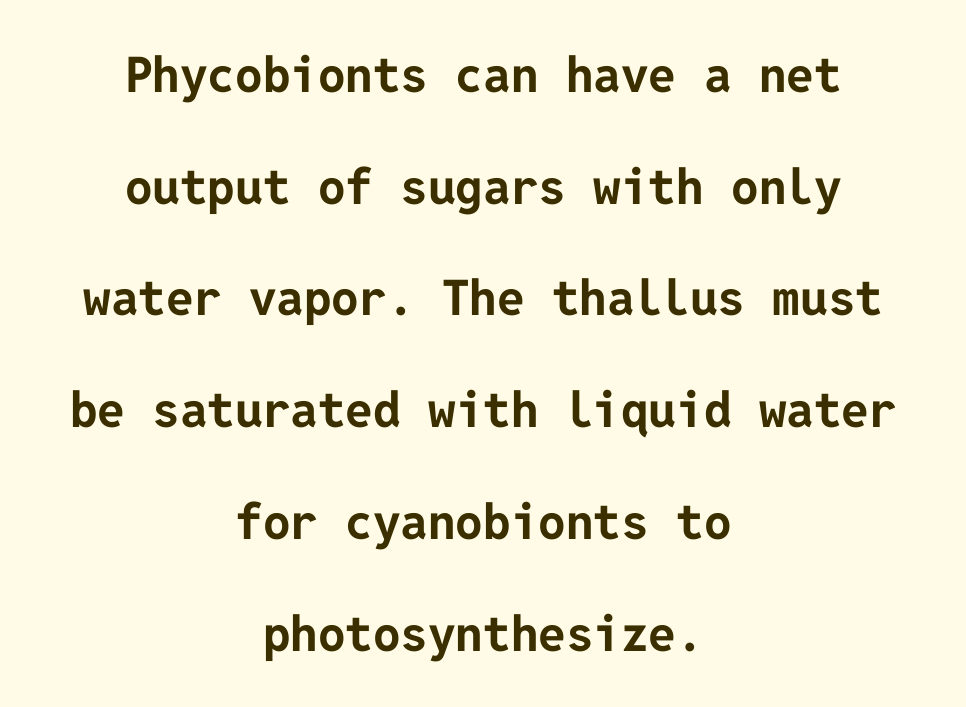
Q: Is the text bold? A: Yes.
Q: Is the text italic (slanted)? A: No, it is upright.
Q: Is the typeface a serif or a sans-serif typeface? A: Sans-serif.
Q: Is the text underlined? A: No.
Q: How is the paragraph aligned? A: Centered.
Q: Is the spacing between letters normal or unusually wide? A: Normal.
Q: Is the spacing between lines tight, normal or loose? A: Loose.
Q: Width (condensed, normal, or wide)? A: Normal.
Q: Stroke contrast? A: Low.
Q: x-height? A: Medium.
